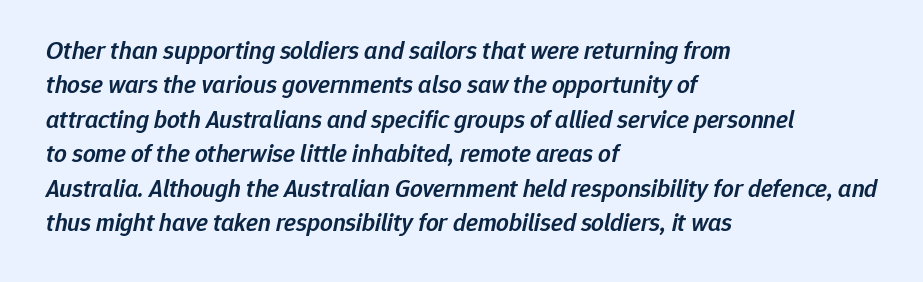
The image shows 25 px text type, italic (leaning right); set left-aligned, normal line spacing (1.38x), normal letter spacing, not underlined.
